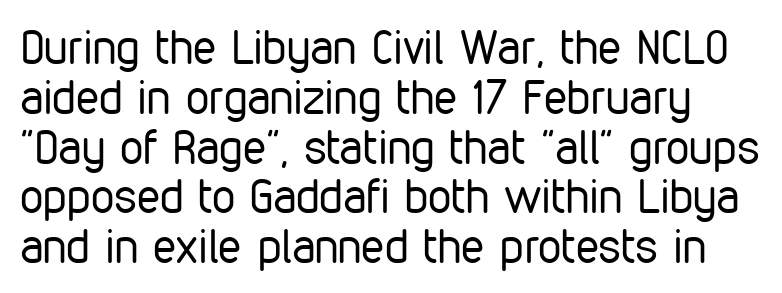
The image shows 47 px regular-weight, condensed sans-serif type, upright; set tight line spacing (1.06x), normal letter spacing, not underlined; low stroke contrast and a medium x-height.
